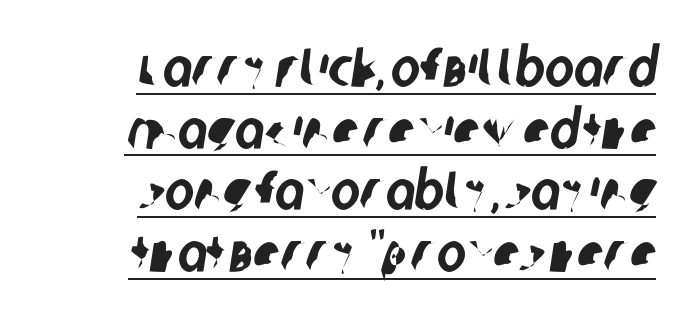
The image shows 55 px condensed sans-serif type; set right-aligned, tight line spacing (1.12x), normal letter spacing, underlined; low stroke contrast and a large x-height.
